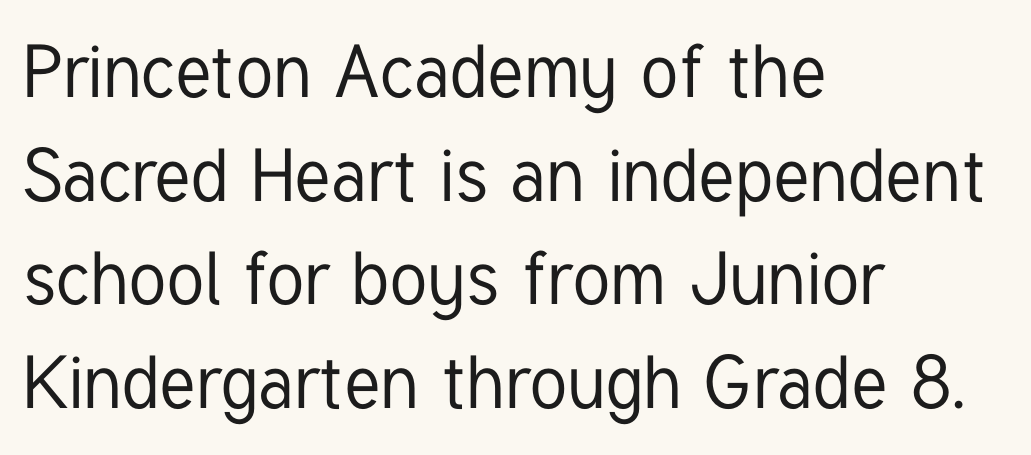
{"serif": "no", "italic": "no", "width": "condensed", "stroke_contrast": "low", "x_height": "medium", "monospaced": "no", "underline": "no", "align": "left", "line_spacing": "normal", "line_spacing_ratio": 1.4, "letter_spacing": "normal", "letter_spacing_em": 0.0, "glyph_px": 74}
